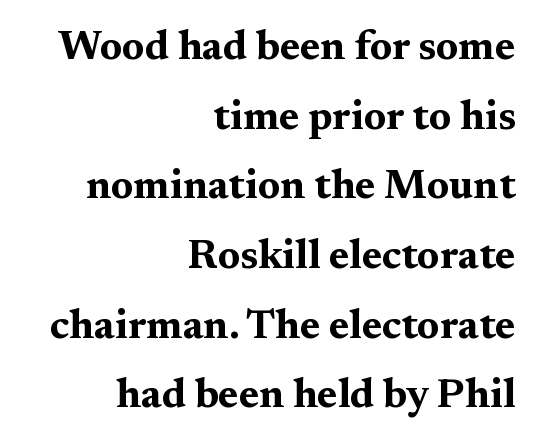
The image shows 41 px bold, wide serif type, upright; set right-aligned, normal line spacing (1.7x), normal letter spacing, not underlined; medium stroke contrast and a medium x-height.
